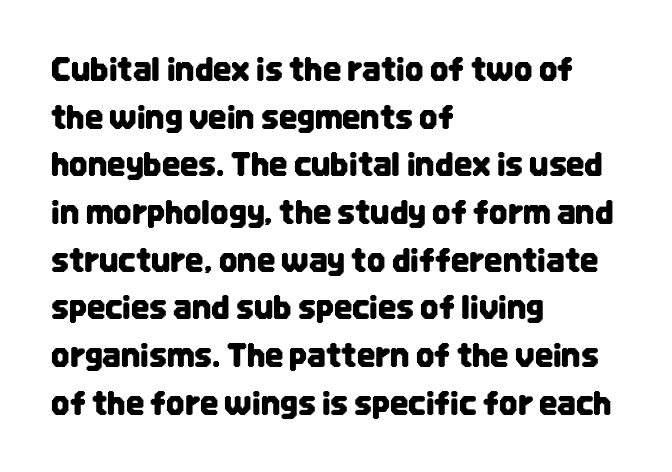
The image shows 32 px condensed sans-serif type, upright; set left-aligned, normal line spacing (1.49x), normal letter spacing, not underlined; low stroke contrast and a large x-height.
